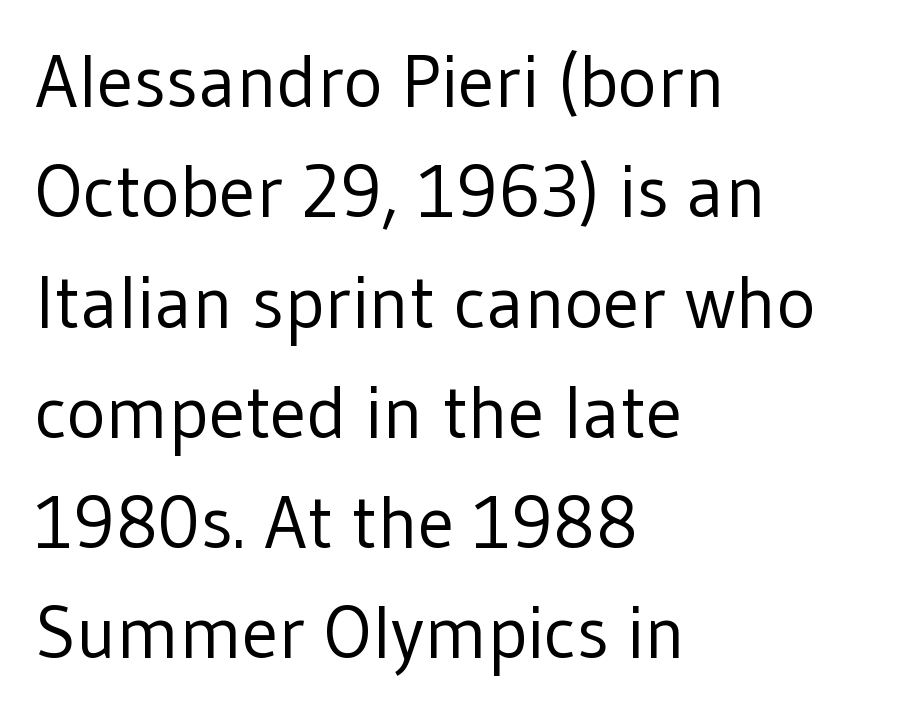
{"serif": "no", "italic": "no", "bold": "no", "weight": "regular", "width": "normal", "stroke_contrast": "low", "x_height": "medium", "monospaced": "no", "underline": "no", "align": "left", "line_spacing": "normal", "line_spacing_ratio": 1.49, "letter_spacing": "normal", "letter_spacing_em": 0.0, "glyph_px": 74}
